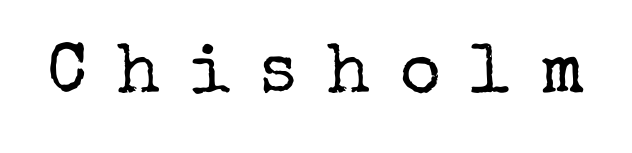
Short note: letters widely spaced. In terms of posture, this sample is upright. Looks like regular typesetting: each glyph gets only the width it needs. The font family rendered here belongs to the serif group. Check under the words: just untouched page. Heaviness? Minimal to ordinary, like unemphasized prose.
